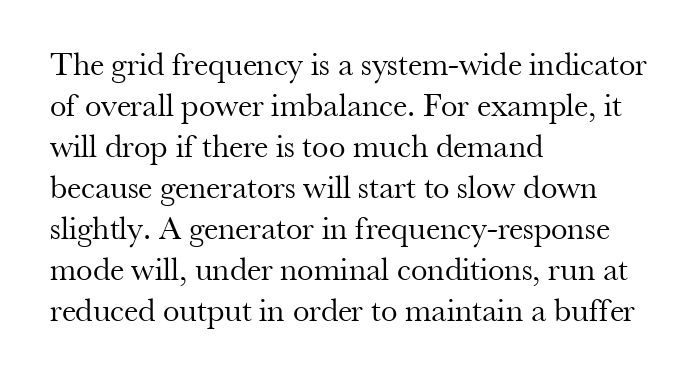
It's the straight-up-and-down kind of type. The type is set solid horizontally, with unmodified tracking. The letters advance in unequal steps, a hallmark of proportional type. This rendering uses left alignment, leaving the right contour irregular. The words here are not underlined.
